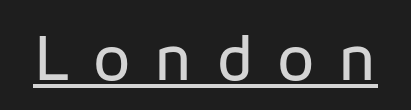
Q: Is the text italic (slanted)? A: No, it is upright.
Q: Is the typeface a serif or a sans-serif typeface? A: Sans-serif.
Q: Is the text underlined? A: Yes.
Q: Is the spacing between letters normal or unusually wide? A: Unusually wide.
Q: Width (condensed, normal, or wide)? A: Normal.
Q: Stroke contrast? A: Low.
Q: x-height? A: Medium.
Q: Monospaced? A: No.
